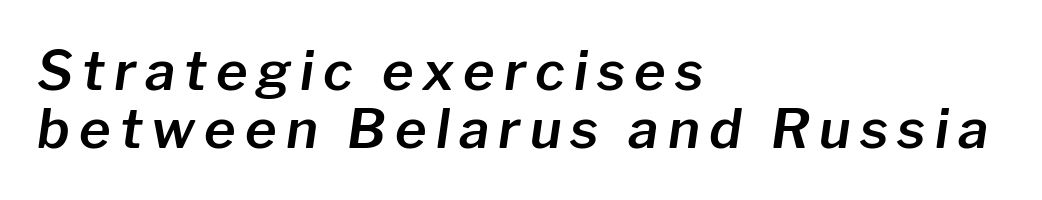
Q: Is the text italic (slanted)? A: Yes, it leans right by about 8 degrees.
Q: Is the text underlined? A: No.
Q: How is the paragraph aligned? A: Left-aligned.
Q: Is the spacing between lines tight, normal or loose? A: Tight.
Q: Width (condensed, normal, or wide)? A: Normal.
Q: Stroke contrast? A: Low.
Q: x-height? A: Medium.
Q: Monospaced? A: No.
